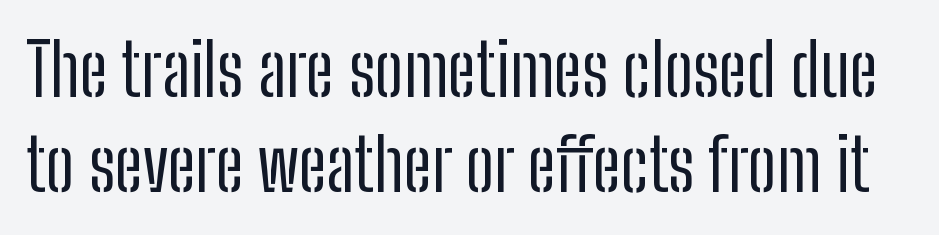
Q: Is the text bold? A: No.
Q: Is the text italic (slanted)? A: No, it is upright.
Q: Is the typeface a serif or a sans-serif typeface? A: Sans-serif.
Q: Is the text underlined? A: No.
Q: Is the spacing between letters normal or unusually wide? A: Normal.
Q: Is the spacing between lines tight, normal or loose? A: Normal.
Q: Width (condensed, normal, or wide)? A: Condensed.
Q: Stroke contrast? A: Low.
Q: x-height? A: Medium.
Q: Monospaced? A: No.
